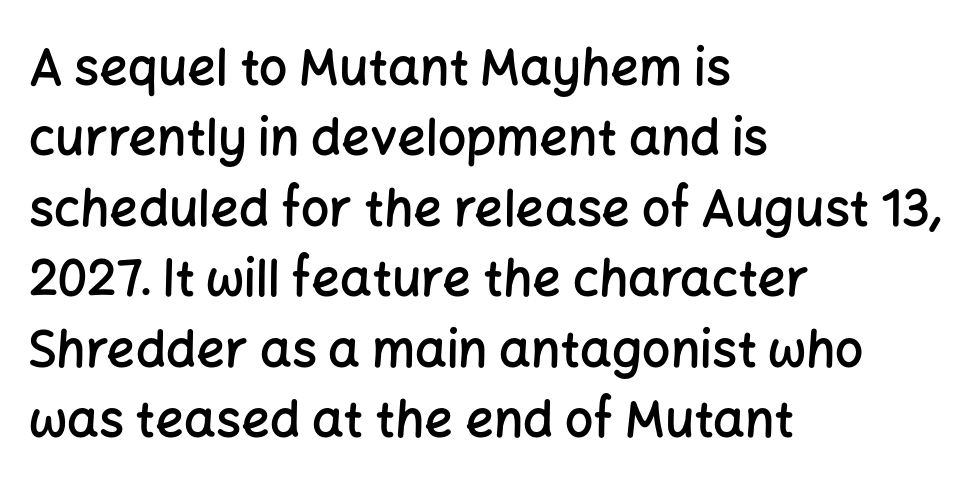
Q: Is the text bold? A: Semi-bold.
Q: Is the text italic (slanted)? A: No, it is upright.
Q: Is the typeface a serif or a sans-serif typeface? A: Sans-serif.
Q: Is the text underlined? A: No.
Q: How is the paragraph aligned? A: Left-aligned.
Q: Is the spacing between letters normal or unusually wide? A: Normal.
Q: Is the spacing between lines tight, normal or loose? A: Normal.
Q: Width (condensed, normal, or wide)? A: Normal.
Q: Stroke contrast? A: Low.
Q: x-height? A: Medium.
Q: Monospaced? A: No.
